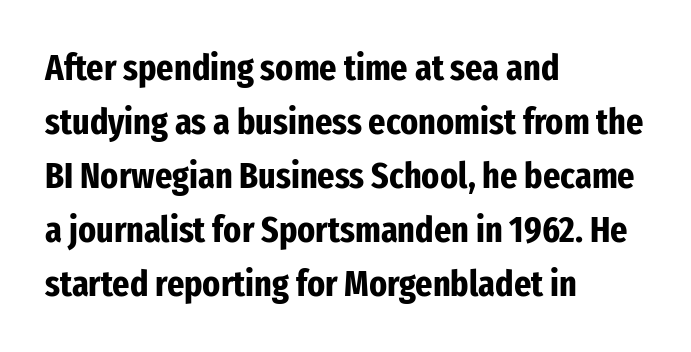
There is no visible air inserted between adjacent glyphs. Varying glyph widths throughout — classic text-font behaviour. This rendering employs a face without finishing strokes, i.e., a sans-serif. The words here are not underlined.
